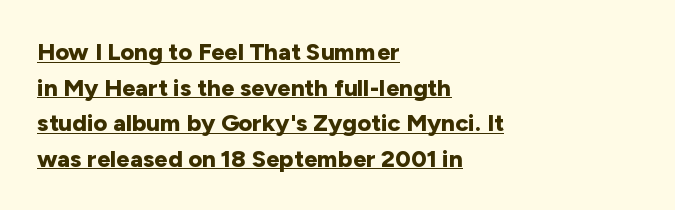
The image shows 24 px bold type, upright; set left-aligned, normal line spacing (1.48x), normal letter spacing, underlined.
